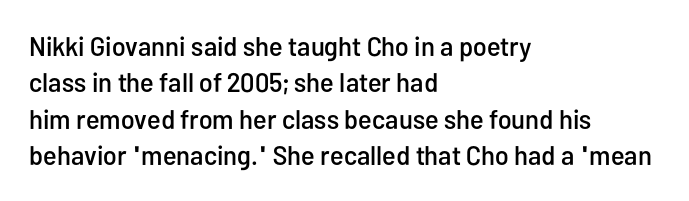
Tracking value appears to be zero — textbook default spacing. The type sits square on the baseline with zero lean. A clean baseline with only descenders dipping below it. Is the block centered? No — it sits flush against the left margin. Notice how descenders clear the ascenders below comfortably — that's standard leading.
